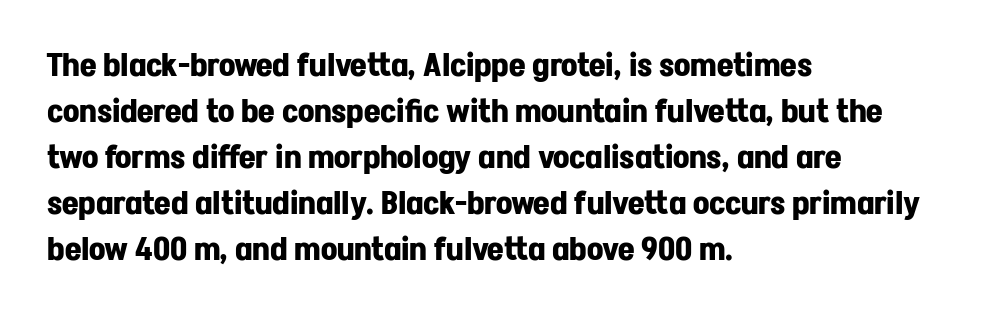
This sample uses a sans-serif face. Nothing unusual about the tracking: characters are spaced as the font intends. The specimen reads as upright at a glance. Descenders hang freely into open space. Spacing verdict: proportional, widths tailored to each character. Is the block centered? No — it sits flush against the left margin.
